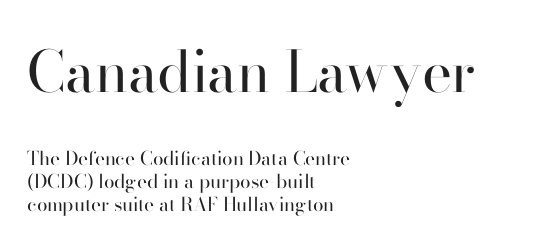
In terms of letterform style, serifs are clearly present. These lines keep a tight, regular rhythm from letter to letter. Every stem runs plumb, perpendicular to the baseline. The passage is arranged the way most books set body copy — flush left. The words here are not underlined.
